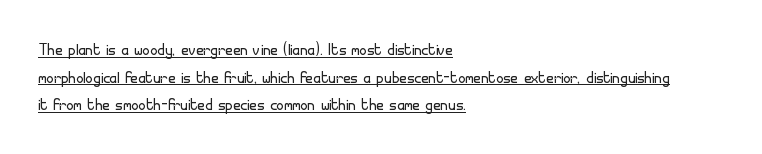
The image shows 21 px text type, upright; set left-aligned, normal line spacing (1.32x), normal letter spacing, underlined.
